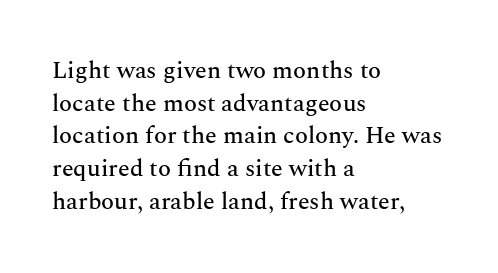
The vertical gap from one line to the next is medium. The rendering keeps characters at their native spacing. The axis of the letterforms is exactly vertical. Bare-footed words on every line. In CSS terms this would be text-align: left.
